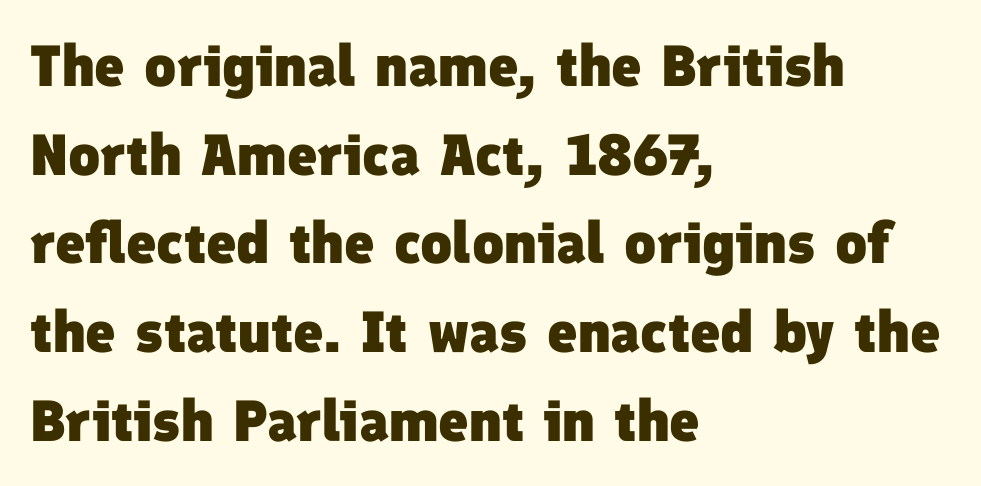
Q: Is the text bold? A: Yes.
Q: Is the typeface a serif or a sans-serif typeface? A: Sans-serif.
Q: Is the text underlined? A: No.
Q: How is the paragraph aligned? A: Left-aligned.
Q: Is the spacing between letters normal or unusually wide? A: Normal.
Q: Is the spacing between lines tight, normal or loose? A: Normal.
Q: Width (condensed, normal, or wide)? A: Normal.
Q: Stroke contrast? A: Low.
Q: x-height? A: Medium.
Q: Monospaced? A: No.
